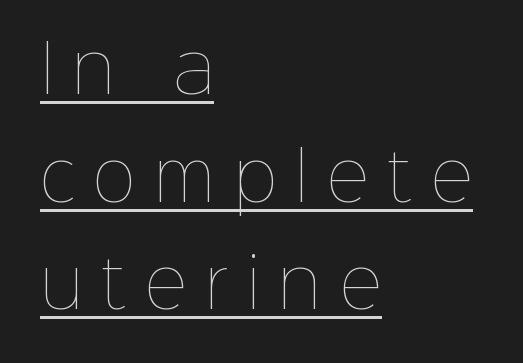
The image shows 66 px thin type, upright; set left-aligned, normal line spacing (1.63x), unusually wide letter spacing (+0.28 em), underlined; low stroke contrast and a medium x-height.
